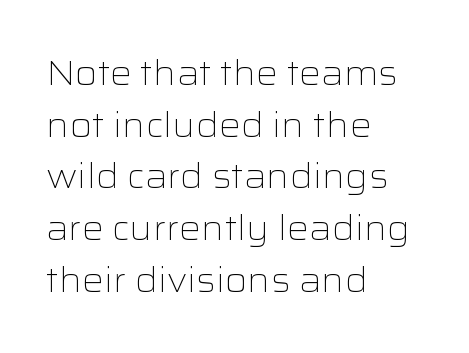
{"serif": "no", "italic": "no", "bold": "no", "weight": "light", "width": "wide", "stroke_contrast": "low", "x_height": "medium", "monospaced": "no", "underline": "no", "align": "left", "line_spacing": "normal", "line_spacing_ratio": 1.52, "letter_spacing": "normal", "letter_spacing_em": 0.0, "glyph_px": 34}
